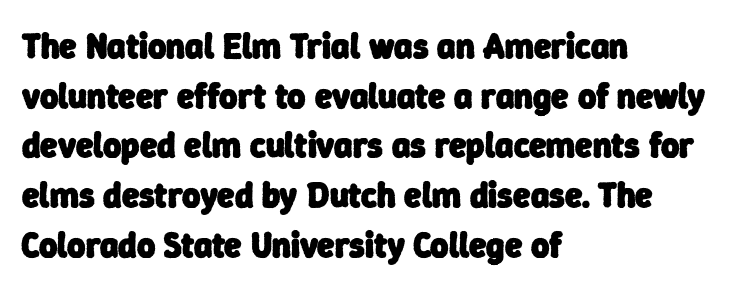
{"serif": "no", "bold": "yes", "weight": "heavy", "width": "normal", "stroke_contrast": "low", "x_height": "medium", "monospaced": "no", "underline": "no", "align": "left", "line_spacing": "normal", "line_spacing_ratio": 1.42, "letter_spacing": "normal", "letter_spacing_em": 0.0, "glyph_px": 35}
